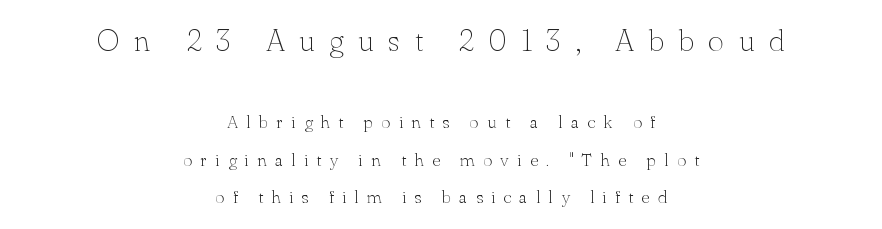
The image shows 31 px thin serif type, upright; set centered, loose line spacing (2.1x), unusually wide letter spacing (+0.46 em), not underlined; the first (top) block is 1.72x larger; low stroke contrast and a small x-height.
